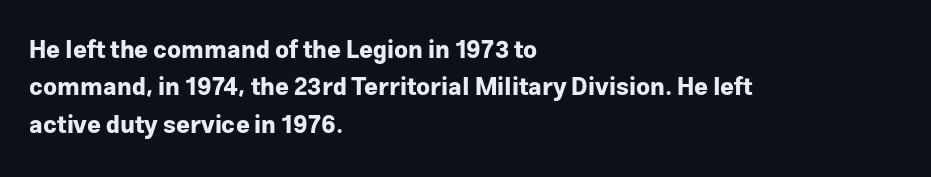
{"italic": "no", "bold": "yes", "underline": "no", "align": "left", "line_spacing": "normal", "line_spacing_ratio": 1.56, "letter_spacing": "normal", "letter_spacing_em": 0.0, "glyph_px": 24}
